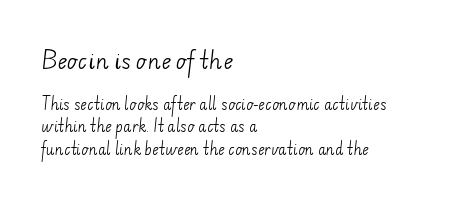
The image shows 21 px text type; set left-aligned, normal line spacing (1.59x), normal letter spacing, not underlined; the first (top) block is 1.5x larger.
